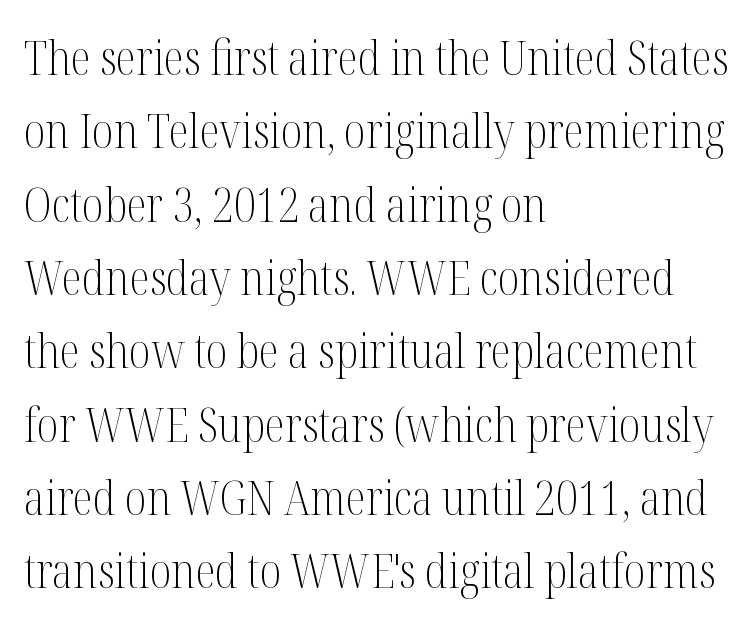
Q: Is the text bold? A: No.
Q: Is the text italic (slanted)? A: No, it is upright.
Q: Is the typeface a serif or a sans-serif typeface? A: Serif.
Q: Is the text underlined? A: No.
Q: How is the paragraph aligned? A: Left-aligned.
Q: Is the spacing between letters normal or unusually wide? A: Normal.
Q: Is the spacing between lines tight, normal or loose? A: Normal.
Q: Width (condensed, normal, or wide)? A: Condensed.
Q: Stroke contrast? A: Medium.
Q: x-height? A: Medium.
Q: Monospaced? A: No.
